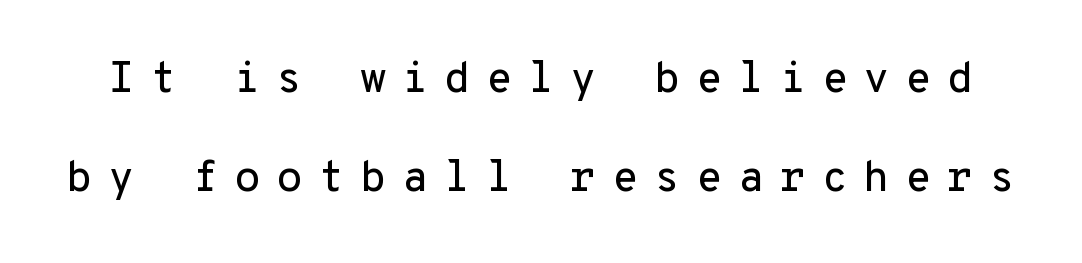
Each letter's strokes conclude bluntly, with no projecting serifs. This sample uses an upright cut, with every glyph sitting square on the baseline. No word sits above an underline. Widely set lines give the paragraph a tall, airy silhouette. Looks like terminal output: every glyph gets an equal slot. Between one letter and the next there's a generous, obvious gap.
